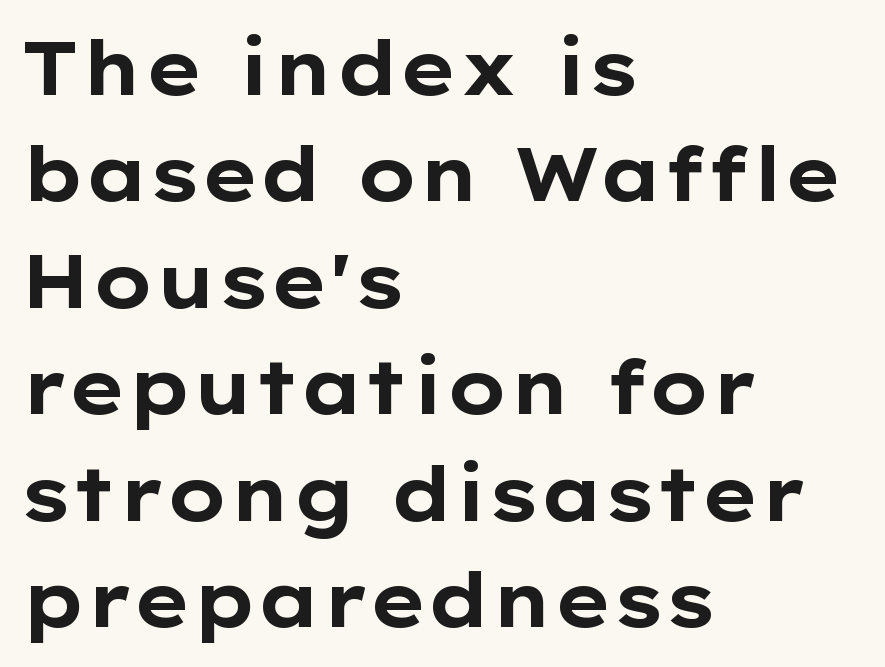
{"serif": "no", "italic": "no", "bold": "yes", "weight": "bold", "width": "wide", "stroke_contrast": "low", "x_height": "medium", "monospaced": "no", "underline": "no", "align": "left", "line_spacing": "normal", "line_spacing_ratio": 1.42, "letter_spacing": "normal", "letter_spacing_em": 0.0, "glyph_px": 75}
